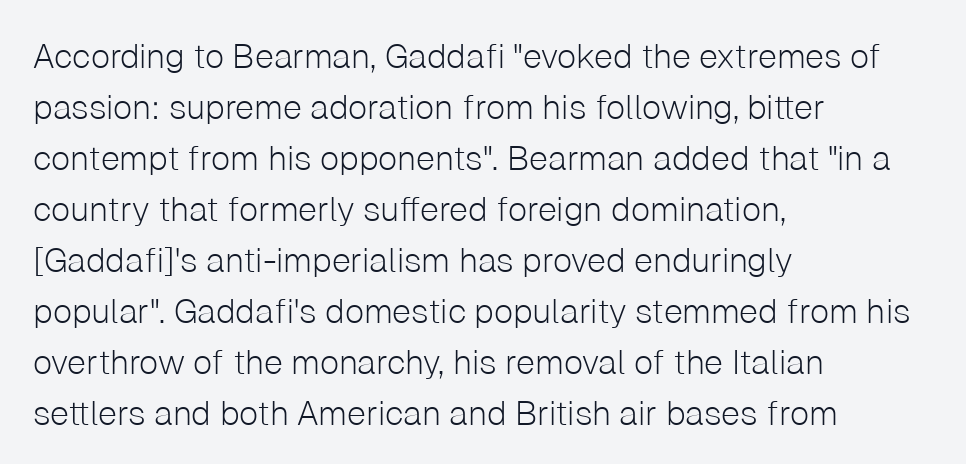
Nobody drew a line under any word here. Is this a fixed-width face? No — the glyphs have proportional, varying widths. Baseline-to-baseline distance is the conventional proportion of letter height. Compared with typical body copy, the letter spacing here is the same. The lettering stays uniformly vertical, giving the passage a roman look.
